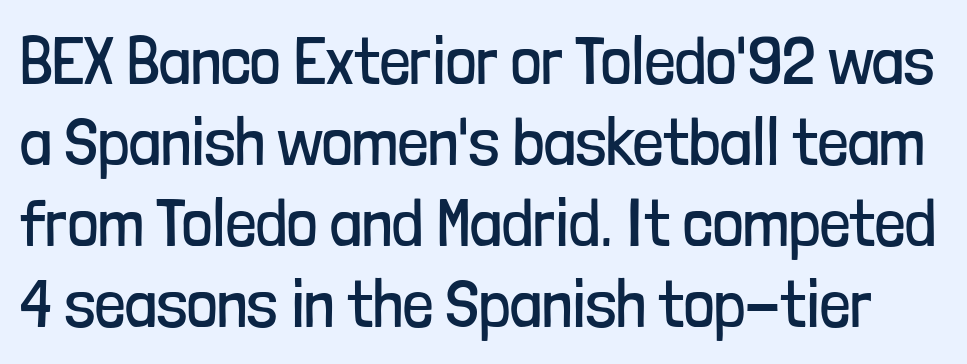
Heaviness? Minimal to ordinary, like unemphasized prose. Spacing verdict: proportional, widths tailored to each character. Each letter's strokes conclude bluntly, with no projecting serifs. The foot of each line stays bare and open. Characters remain perfectly vertical along every line.
